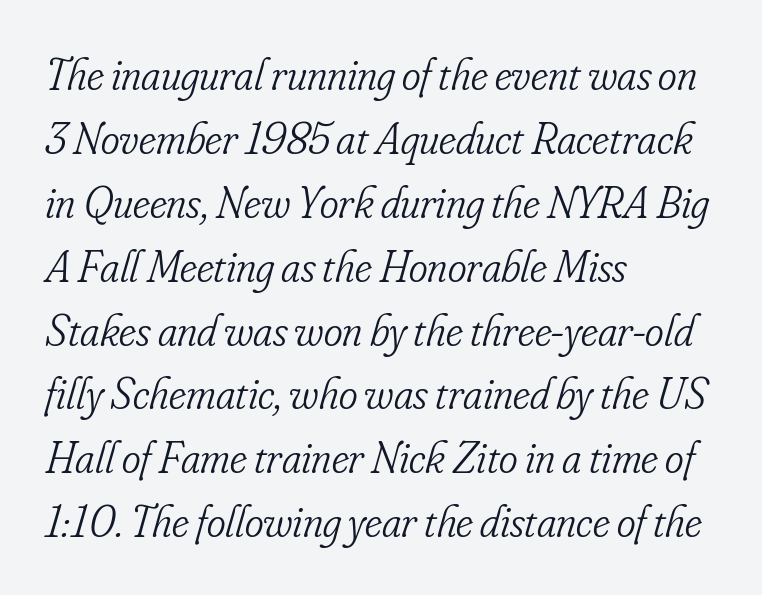
Q: Is the text bold? A: No.
Q: Is the text italic (slanted)? A: Yes, it leans right by about 16 degrees.
Q: Is the typeface a serif or a sans-serif typeface? A: Serif.
Q: Is the text underlined? A: No.
Q: How is the paragraph aligned? A: Left-aligned.
Q: Is the spacing between letters normal or unusually wide? A: Normal.
Q: Is the spacing between lines tight, normal or loose? A: Normal.
Q: Width (condensed, normal, or wide)? A: Condensed.
Q: Stroke contrast? A: Low.
Q: x-height? A: Small.
Q: Monospaced? A: No.
